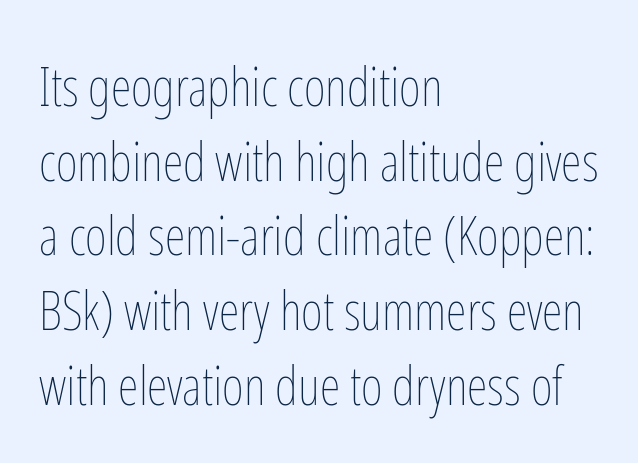
The image shows 53 px thin, condensed type, upright; set left-aligned, normal line spacing (1.41x), normal letter spacing, not underlined; low stroke contrast and a medium x-height.
